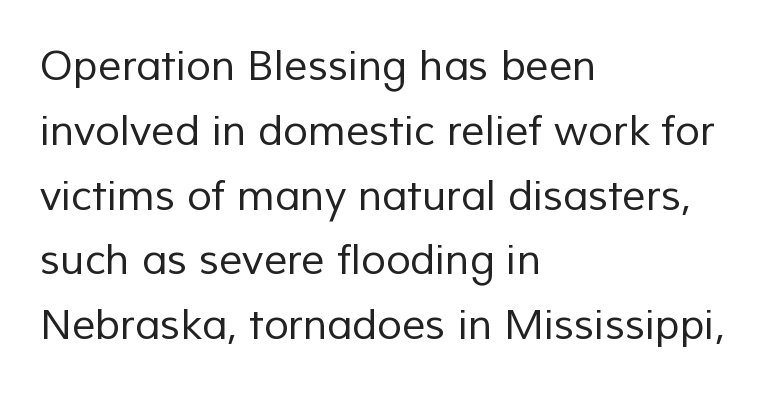
{"serif": "no", "bold": "no", "weight": "regular", "width": "normal", "stroke_contrast": "low", "x_height": "medium", "monospaced": "no", "underline": "no", "align": "left", "line_spacing": "normal", "line_spacing_ratio": 1.58, "letter_spacing": "normal", "letter_spacing_em": 0.0, "glyph_px": 41}
